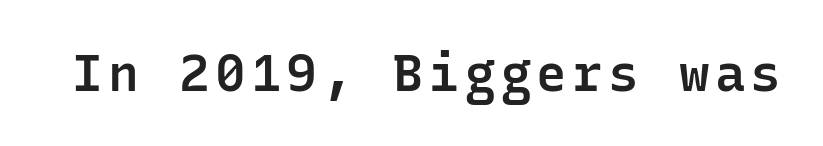
{"serif": "no", "italic": "no", "bold": "semi", "weight": "semibold", "width": "normal", "stroke_contrast": "low", "x_height": "medium", "monospaced": "yes", "underline": "no", "glyph_px": 51}
